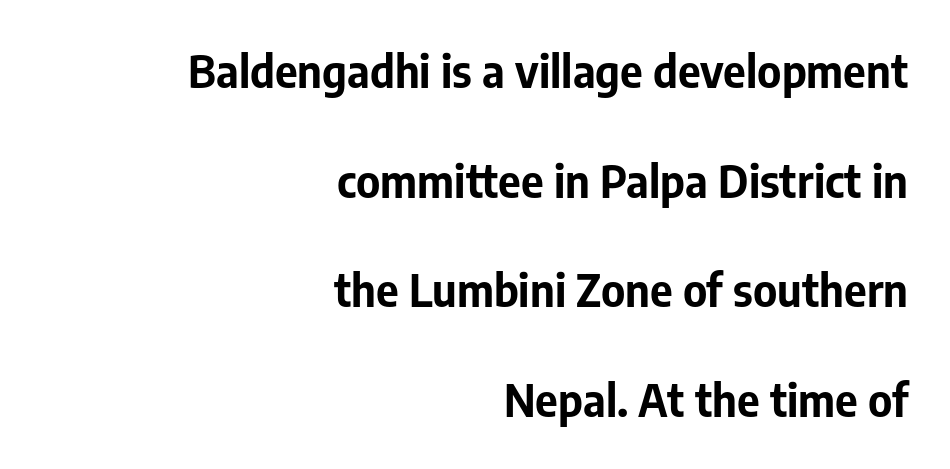
The image shows 44 px bold sans-serif type, upright; set right-aligned, loose line spacing (2.49x), normal letter spacing, not underlined; low stroke contrast and a medium x-height.
